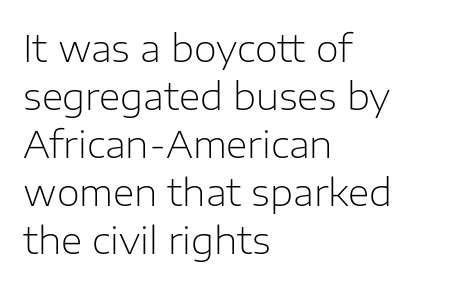
{"serif": "no", "italic": "no", "bold": "no", "weight": "light", "width": "normal", "stroke_contrast": "low", "x_height": "medium", "monospaced": "no", "underline": "no", "align": "left", "line_spacing": "normal", "line_spacing_ratio": 1.3, "letter_spacing": "normal", "letter_spacing_em": 0.0, "glyph_px": 37}
